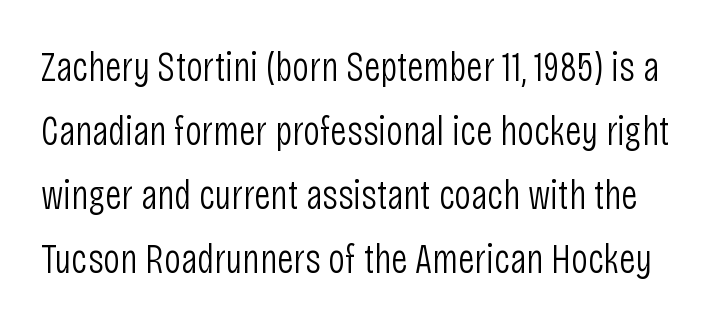
The image shows 42 px light, condensed sans-serif type, upright; set normal line spacing (1.52x), normal letter spacing, not underlined; low stroke contrast and a large x-height.
